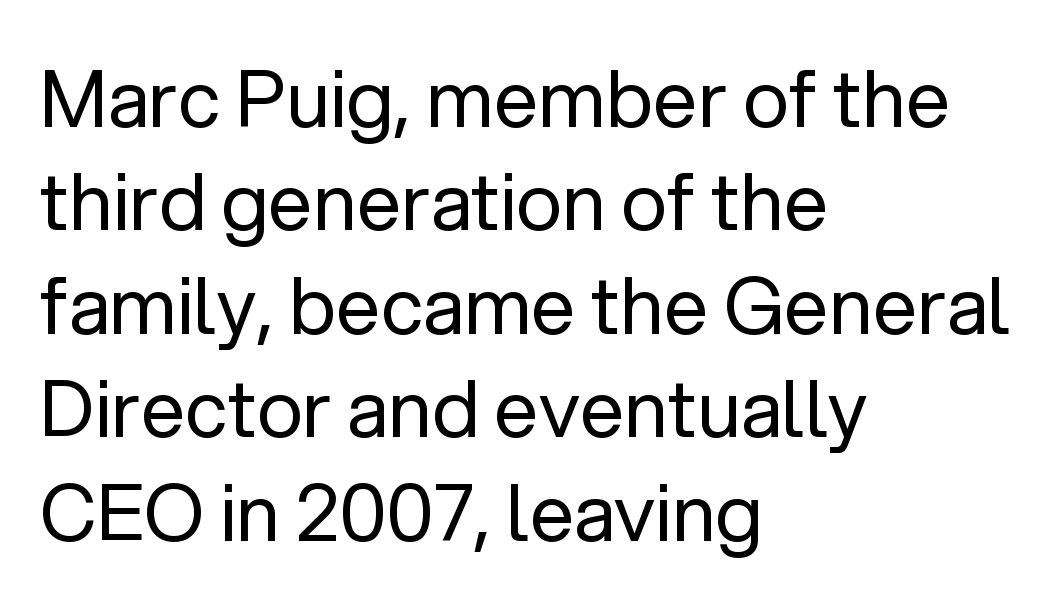
The image shows 79 px regular-weight sans-serif type, upright; set left-aligned, normal line spacing (1.31x), normal letter spacing, not underlined; low stroke contrast and a medium x-height.
